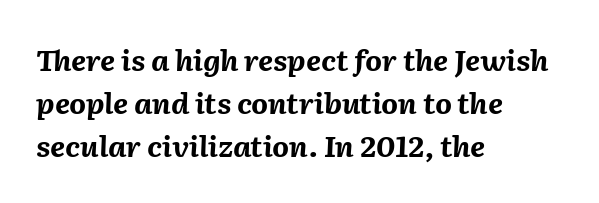
In terms of letterspacing, this is plain default setting. The area under the type is left untouched. These lines are set flush left with a ragged right edge. These words are printed bold, with thick strokes throughout.
